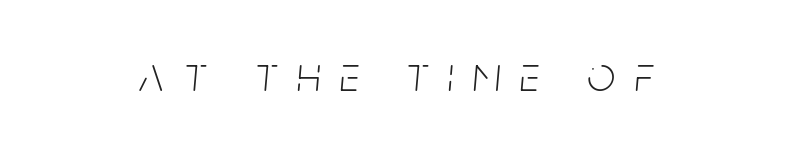
The gap between lines stays unmarked. What stands out about the letter spacing? Its width — letters are far apart. Horizontal alignment here is central, giving a formal, balanced look. Stems here are at most as thick as an everyday book face.
